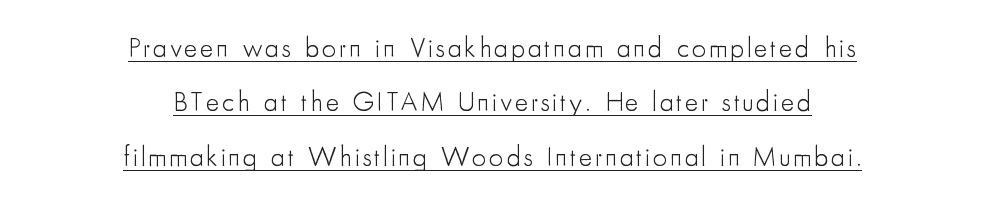
Vertical spacing — loose. Ordinary non-slanted type is in use. Proportional: the letters do not fall into vertical columns. The face used here is a sans, in the tradition of grotesques and geometrics. Caption: face not bold, strokes unweighted.
